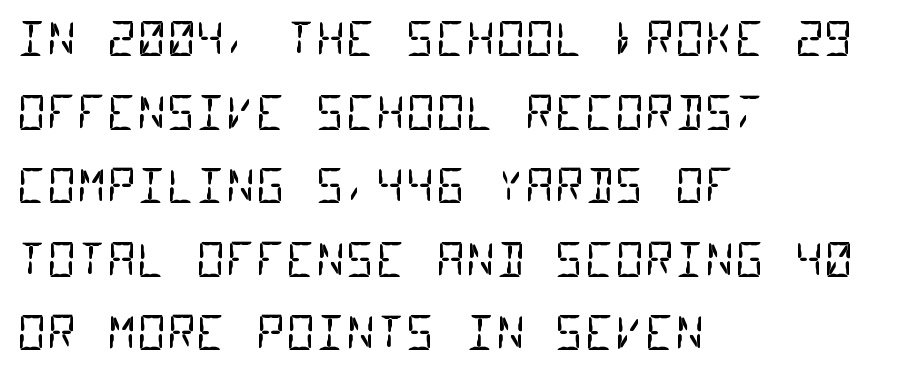
Q: Is the text bold? A: No.
Q: Is the typeface a serif or a sans-serif typeface? A: Sans-serif.
Q: Is the text underlined? A: No.
Q: How is the paragraph aligned? A: Left-aligned.
Q: Is the spacing between letters normal or unusually wide? A: Normal.
Q: Is the spacing between lines tight, normal or loose? A: Normal.
Q: Width (condensed, normal, or wide)? A: Condensed.
Q: Stroke contrast? A: Low.
Q: x-height? A: Large.
Q: Monospaced? A: Yes.
